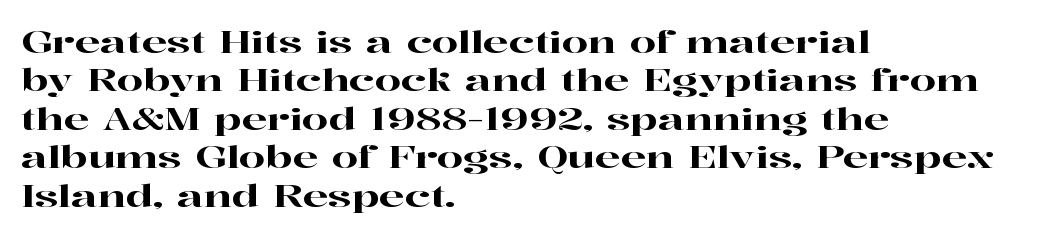
The image shows 30 px wide serif type, upright; set left-aligned, normal line spacing (1.28x), normal letter spacing, not underlined; high stroke contrast and a medium x-height.
